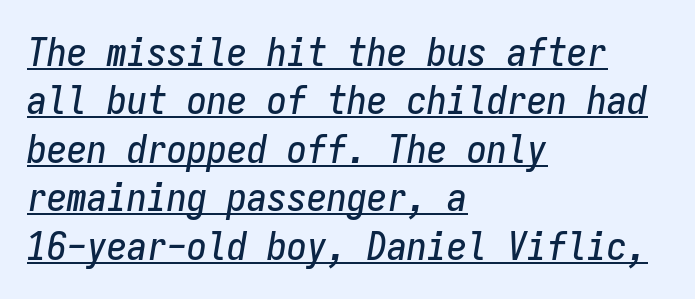
Q: Is the text italic (slanted)? A: Yes, it leans right by about 9 degrees.
Q: Is the text underlined? A: Yes.
Q: How is the paragraph aligned? A: Left-aligned.
Q: Is the spacing between letters normal or unusually wide? A: Normal.
Q: Width (condensed, normal, or wide)? A: Condensed.
Q: Stroke contrast? A: Low.
Q: x-height? A: Medium.
Q: Monospaced? A: Yes.
